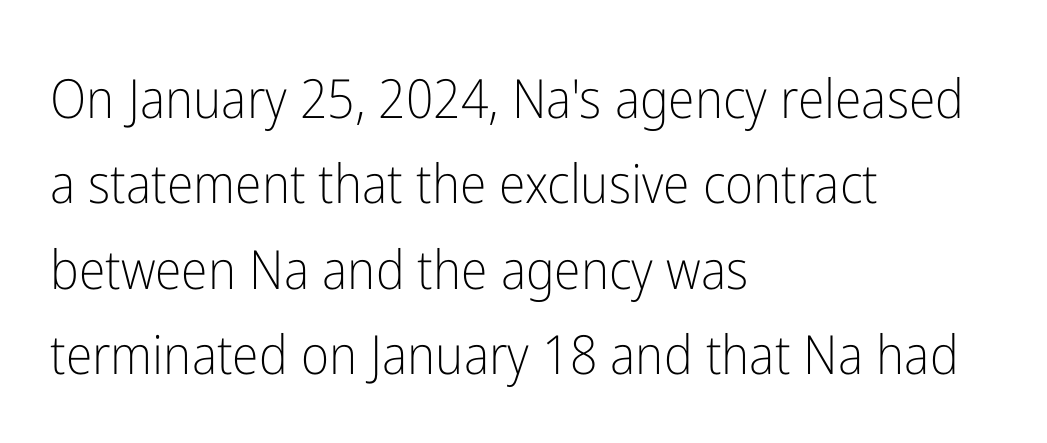
Each letter keeps its own natural width here, so spacing adapts to shape. This rendering uses left alignment, leaving the right contour irregular. The typeface has the unassuming heft of standard copy or less. Does the leading feel generous? No, just average. The specimen omits any rule beneath the text block's lines.
